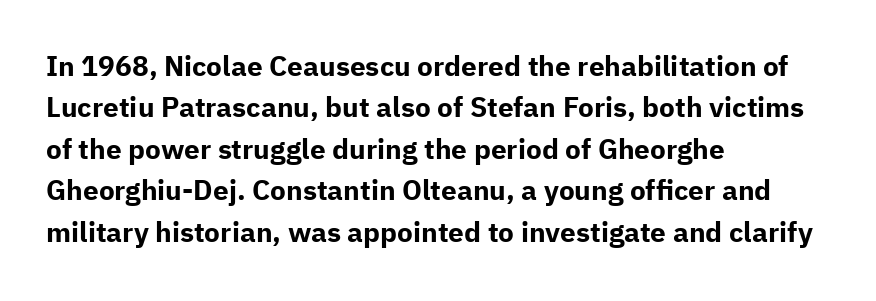
Q: Is the text bold? A: Yes.
Q: Is the text italic (slanted)? A: No, it is upright.
Q: Is the typeface a serif or a sans-serif typeface? A: Sans-serif.
Q: Is the text underlined? A: No.
Q: How is the paragraph aligned? A: Left-aligned.
Q: Is the spacing between letters normal or unusually wide? A: Normal.
Q: Is the spacing between lines tight, normal or loose? A: Normal.
Q: Width (condensed, normal, or wide)? A: Normal.
Q: Stroke contrast? A: Low.
Q: x-height? A: Medium.
Q: Monospaced? A: No.
